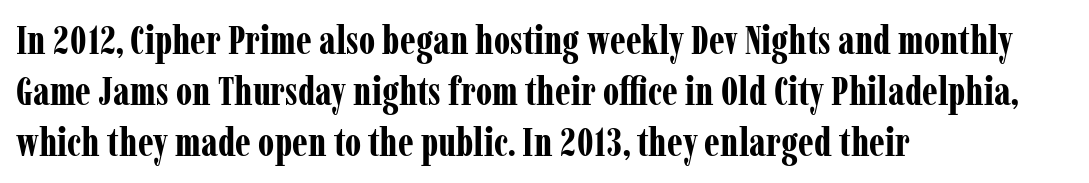
A dark, heavy texture on the line: the type is bold. Short note: letters normally spaced. A serif font was chosen for this passage. The compositor pushed each line to the left boundary. A clean baseline with only descenders dipping below it. These lines are rendered in a variable-pitch font.
